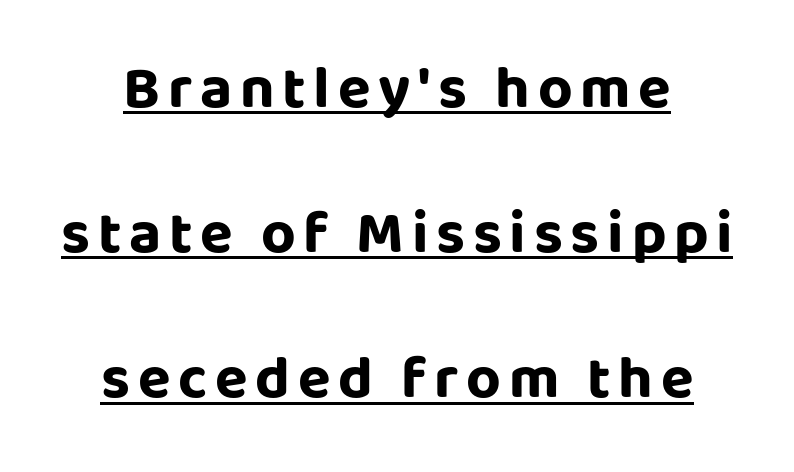
The image shows 60 px bold sans-serif type, upright; set centered, loose line spacing (2.42x), underlined; low stroke contrast and a large x-height.
